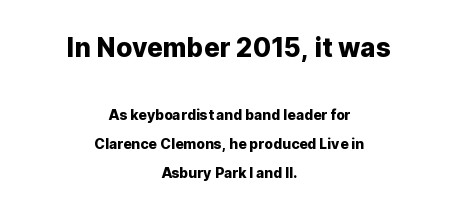
{"italic": "no", "underline": "no", "align": "center", "line_spacing": "loose", "line_spacing_ratio": 2.08, "letter_spacing": "normal", "letter_spacing_em": 0.0, "larger_block": "first", "size_ratio": 1.86, "glyph_px": 26}
